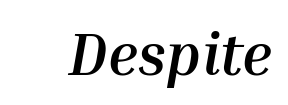
Q: Is the text bold? A: Yes.
Q: Is the text italic (slanted)? A: Yes, it leans right by about 10 degrees.
Q: Is the text underlined? A: No.
Q: Is the spacing between letters normal or unusually wide? A: Normal.
Q: Width (condensed, normal, or wide)? A: Normal.
Q: Stroke contrast? A: Medium.
Q: x-height? A: Medium.
Q: Monospaced? A: No.
